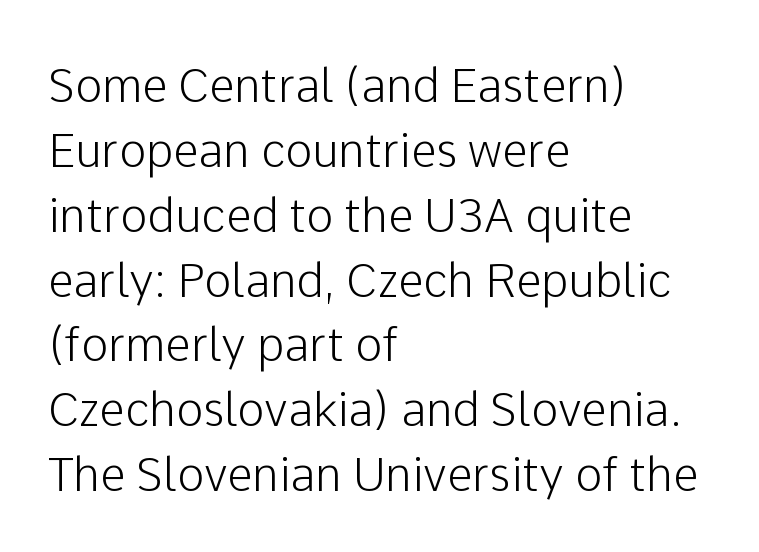
The image shows 46 px sans-serif type, upright; set left-aligned, normal line spacing (1.41x), normal letter spacing, not underlined; low stroke contrast and a medium x-height.
